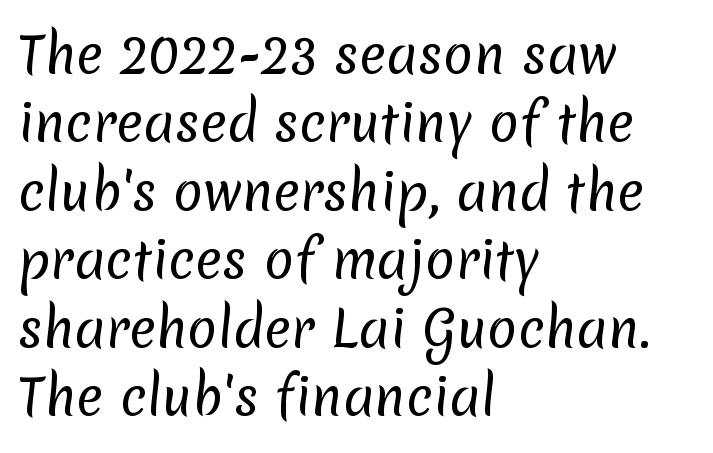
These lines are rendered in a variable-pitch font. Regarding serifs, this sample does without them. Regular leading. Clear beneath every line of the passage. Layout note: lines flush left. What stands out about the letter spacing? Nothing — it is the standard amount.
